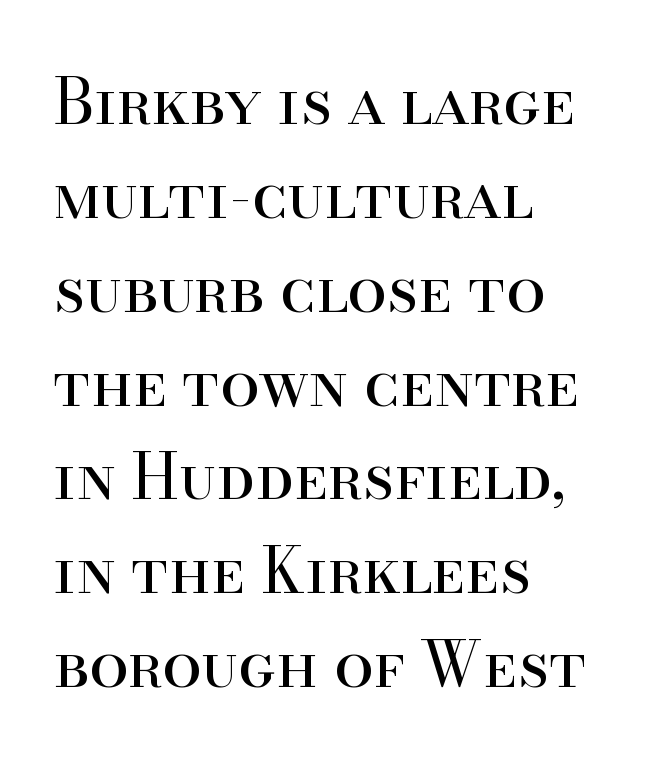
These lines are rendered in a variable-pitch font. Short and long lines alike share a common starting point at left. On a weight scale, this lands at 450 or below. The rows are spaced the way most documents space them. Ordinary non-slanted type is in use.
